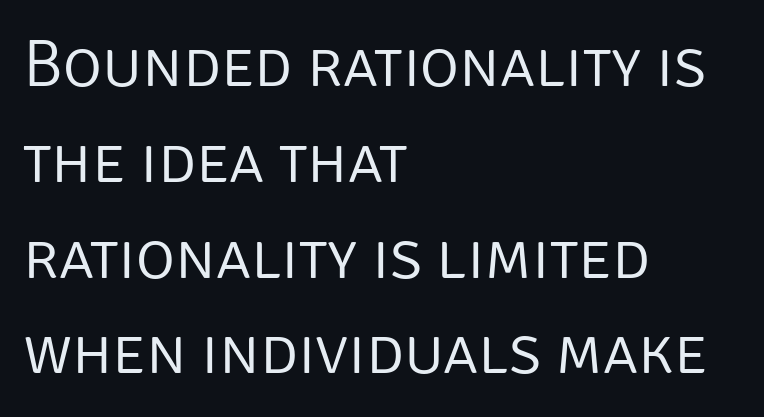
Q: Is the text bold? A: No.
Q: Is the text italic (slanted)? A: No, it is upright.
Q: Is the typeface a serif or a sans-serif typeface? A: Sans-serif.
Q: Is the text underlined? A: No.
Q: How is the paragraph aligned? A: Left-aligned.
Q: Is the spacing between letters normal or unusually wide? A: Normal.
Q: Is the spacing between lines tight, normal or loose? A: Normal.
Q: Width (condensed, normal, or wide)? A: Normal.
Q: Stroke contrast? A: Low.
Q: x-height? A: Large.
Q: Monospaced? A: No.
